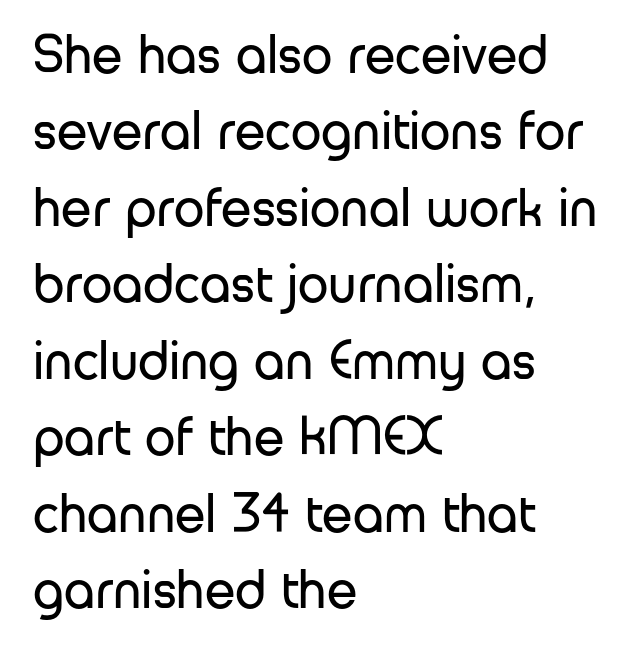
Q: Is the text bold? A: No.
Q: Is the text italic (slanted)? A: No, it is upright.
Q: Is the typeface a serif or a sans-serif typeface? A: Sans-serif.
Q: Is the text underlined? A: No.
Q: How is the paragraph aligned? A: Left-aligned.
Q: Is the spacing between letters normal or unusually wide? A: Normal.
Q: Is the spacing between lines tight, normal or loose? A: Normal.
Q: Width (condensed, normal, or wide)? A: Normal.
Q: Stroke contrast? A: Low.
Q: x-height? A: Medium.
Q: Monospaced? A: No.
